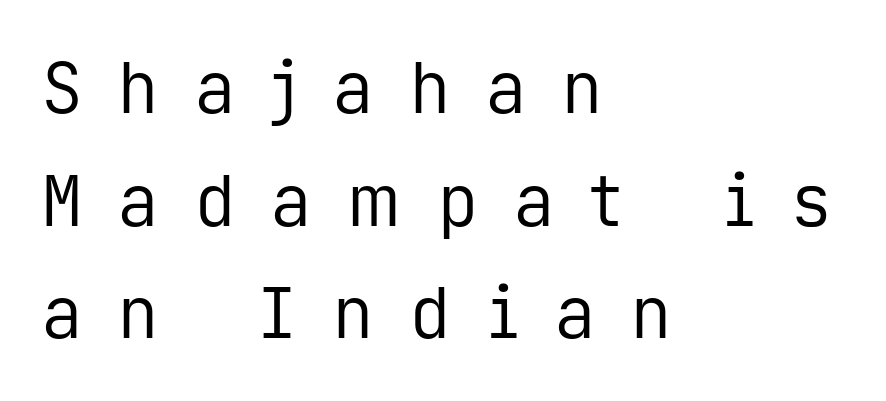
The image shows 70 px regular-weight sans-serif type, upright, monospaced; set left-aligned, normal line spacing (1.61x), unusually wide letter spacing (+0.49 em), not underlined; low stroke contrast and a medium x-height.
